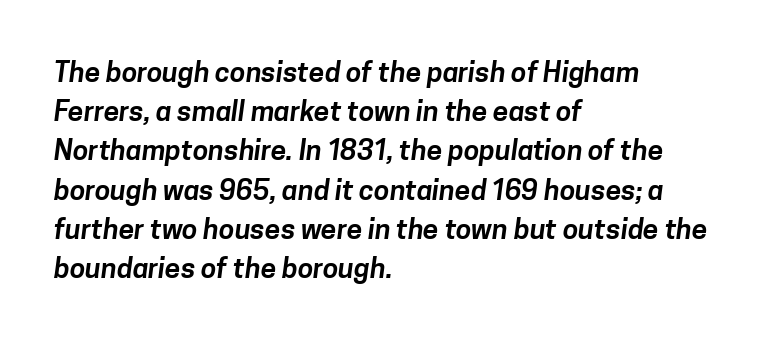
{"serif": "no", "width": "normal", "stroke_contrast": "low", "x_height": "medium", "monospaced": "no", "underline": "no", "align": "left", "line_spacing": "normal", "line_spacing_ratio": 1.4, "letter_spacing": "normal", "letter_spacing_em": 0.0, "glyph_px": 28}
